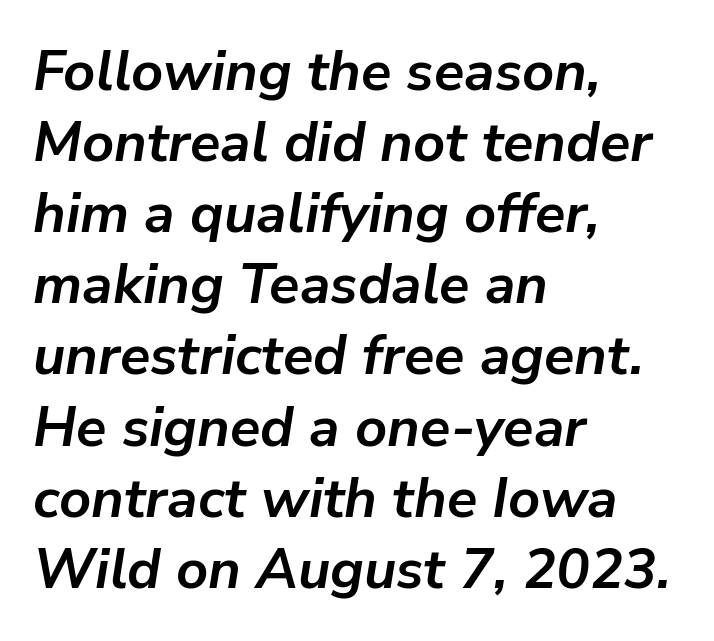
The image shows 56 px semibold type, italic (leaning right); set left-aligned, normal line spacing (1.27x), normal letter spacing, not underlined; low stroke contrast and a medium x-height.
